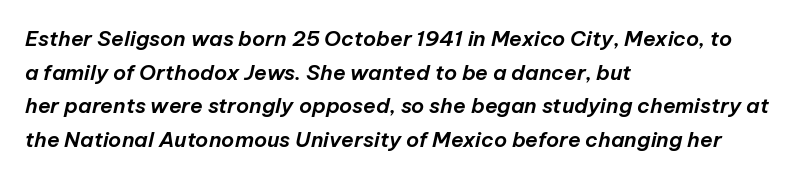
{"italic": "yes", "lean": "right", "slant_degrees": 12, "underline": "no", "align": "left", "line_spacing": "normal", "line_spacing_ratio": 1.6, "letter_spacing": "normal", "letter_spacing_em": 0.0, "glyph_px": 21}
